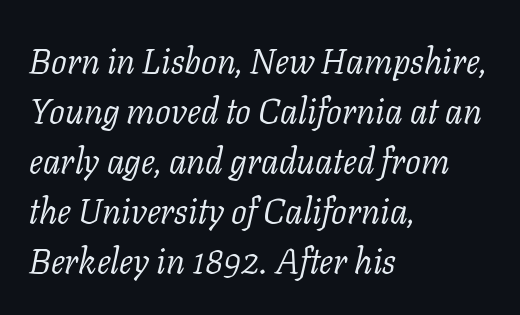
Q: Is the text bold? A: No.
Q: Is the text italic (slanted)? A: Yes, it leans right by about 11 degrees.
Q: Is the typeface a serif or a sans-serif typeface? A: Serif.
Q: Is the text underlined? A: No.
Q: How is the paragraph aligned? A: Left-aligned.
Q: Is the spacing between letters normal or unusually wide? A: Normal.
Q: Is the spacing between lines tight, normal or loose? A: Normal.
Q: Width (condensed, normal, or wide)? A: Normal.
Q: Stroke contrast? A: Low.
Q: x-height? A: Medium.
Q: Monospaced? A: No.
